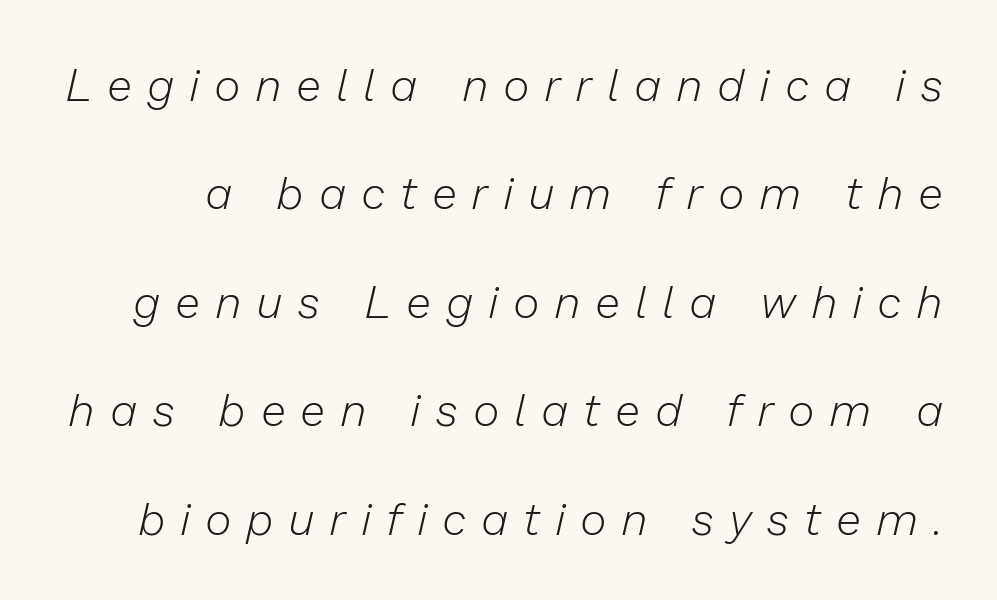
Q: Is the text bold? A: No.
Q: Is the text italic (slanted)? A: Yes, it leans right by about 13 degrees.
Q: Is the text underlined? A: No.
Q: Is the spacing between letters normal or unusually wide? A: Unusually wide.
Q: Is the spacing between lines tight, normal or loose? A: Loose.
Q: Width (condensed, normal, or wide)? A: Normal.
Q: Stroke contrast? A: Low.
Q: x-height? A: Medium.
Q: Monospaced? A: No.
